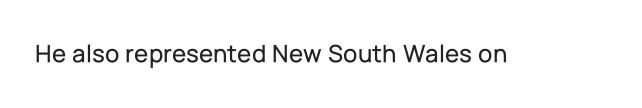
The image shows 26 px text type, upright; set normal letter spacing, not underlined.
